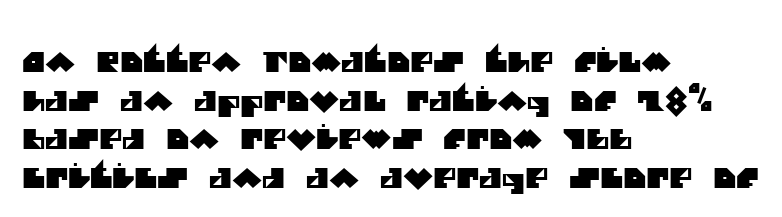
{"serif": "no", "width": "normal", "stroke_contrast": "medium", "x_height": "large", "monospaced": "no", "underline": "no", "align": "left", "line_spacing": "normal", "line_spacing_ratio": 1.38, "letter_spacing": "normal", "letter_spacing_em": 0.0, "glyph_px": 28}
